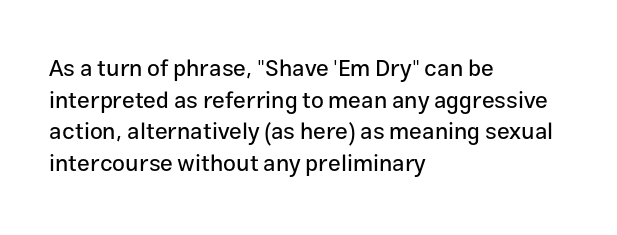
Q: Is the text italic (slanted)? A: No, it is upright.
Q: Is the text underlined? A: No.
Q: How is the paragraph aligned? A: Left-aligned.
Q: Is the spacing between letters normal or unusually wide? A: Normal.
Q: Is the spacing between lines tight, normal or loose? A: Normal.
